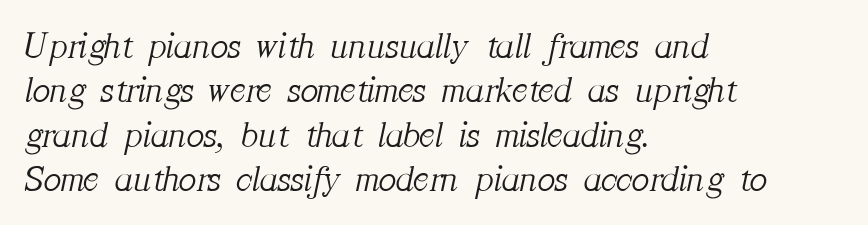
These lines keep a tight, regular rhythm from letter to letter. Bold? No — there's no thickening of the strokes. Proportional: the letters do not fall into vertical columns. A clean baseline with only descenders dipping below it. What kind of face is this? One with serifs. These lines were composed using italics.
